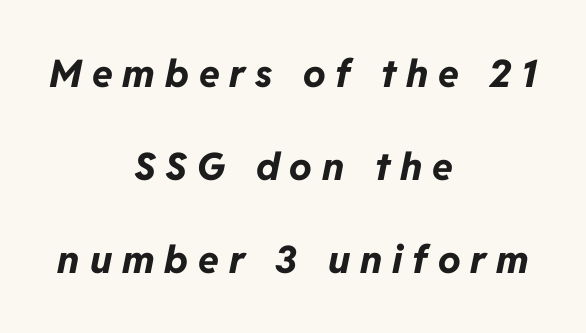
Horizontally, the lines are justified to the midpoint only. Plain, unruled lines of type. Each letter keeps its own natural width here, so spacing adapts to shape. Display-style spreading of the glyphs; the letterfit is very open. The letters are slanted; this is an italic face. The rendering uses a bold face; every stroke is thick and dark.
